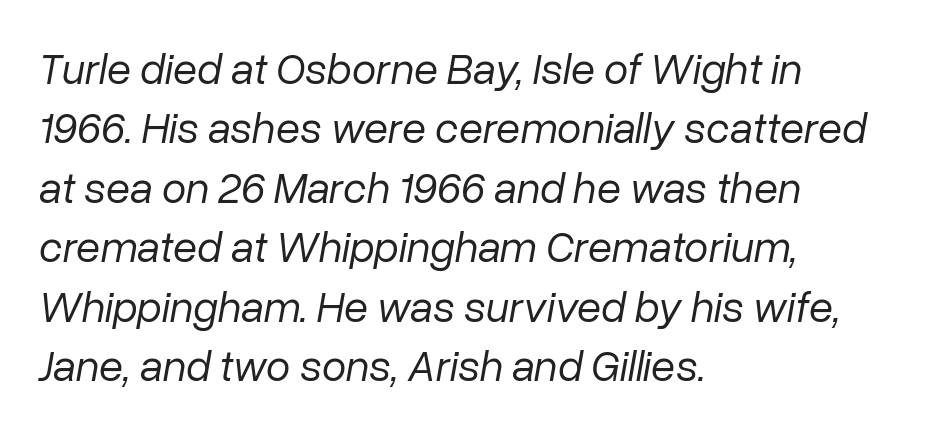
{"italic": "yes", "lean": "right", "slant_degrees": 10, "bold": "no", "weight": "regular", "width": "normal", "stroke_contrast": "low", "x_height": "medium", "monospaced": "no", "underline": "no", "align": "left", "line_spacing": "normal", "line_spacing_ratio": 1.35, "letter_spacing": "normal", "letter_spacing_em": 0.0, "glyph_px": 44}
